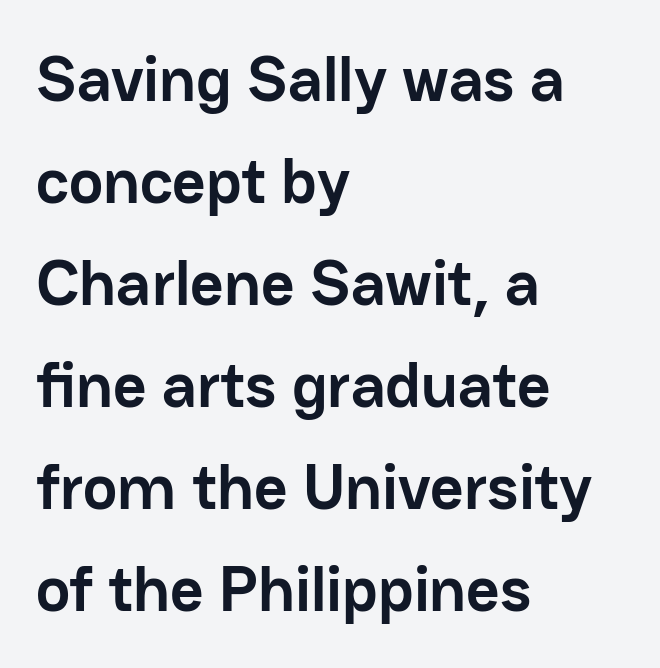
{"serif": "no", "italic": "no", "bold": "yes", "weight": "semibold", "width": "normal", "stroke_contrast": "low", "x_height": "medium", "monospaced": "no", "underline": "no", "align": "left", "line_spacing": "normal", "line_spacing_ratio": 1.57, "letter_spacing": "normal", "letter_spacing_em": 0.0, "glyph_px": 65}
